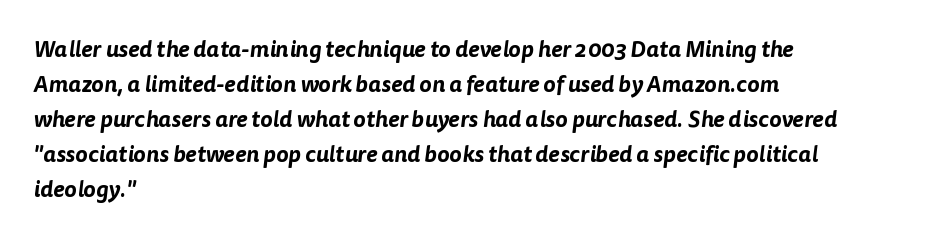
Q: Is the text underlined? A: No.
Q: How is the paragraph aligned? A: Left-aligned.
Q: Is the spacing between letters normal or unusually wide? A: Normal.
Q: Is the spacing between lines tight, normal or loose? A: Normal.
